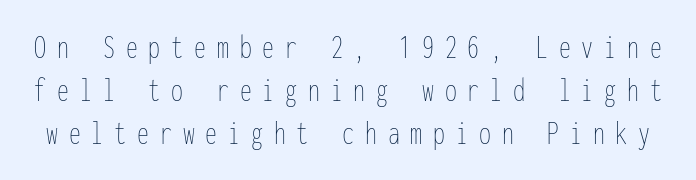
{"italic": "no", "bold": "no", "weight": "thin", "width": "condensed", "stroke_contrast": "low", "x_height": "medium", "monospaced": "yes", "underline": "no", "line_spacing": "normal", "line_spacing_ratio": 1.27, "letter_spacing": "wide", "letter_spacing_em": 0.32, "glyph_px": 34}
